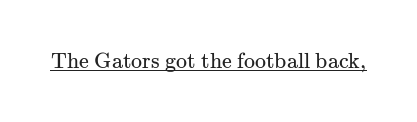
Does a line run under the words? Yes, clearly. Each word holds together tightly as a unit, with standard inter-letter gaps. When letters stand straight like this, we call the style roman or upright. Compared with a typical body face, this is equally light or lighter still.
